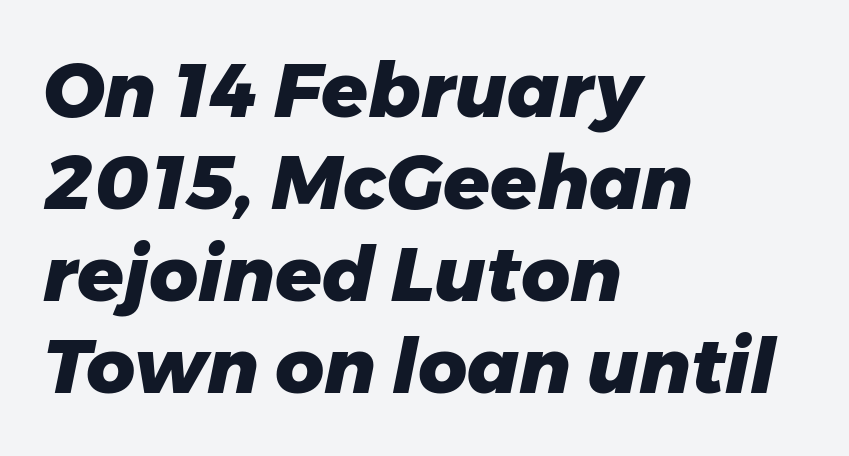
Q: Is the text bold? A: Yes.
Q: Is the text italic (slanted)? A: Yes, it leans right by about 11 degrees.
Q: Is the text underlined? A: No.
Q: How is the paragraph aligned? A: Left-aligned.
Q: Is the spacing between letters normal or unusually wide? A: Normal.
Q: Width (condensed, normal, or wide)? A: Normal.
Q: Stroke contrast? A: Low.
Q: x-height? A: Medium.
Q: Monospaced? A: No.
